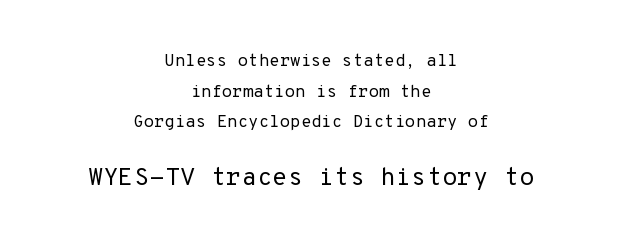
{"italic": "no", "bold": "no", "underline": "no", "align": "center", "line_spacing_ratio": 1.8, "letter_spacing": "normal", "letter_spacing_em": 0.0, "larger_block": "second", "size_ratio": 1.47, "glyph_px": 25}
